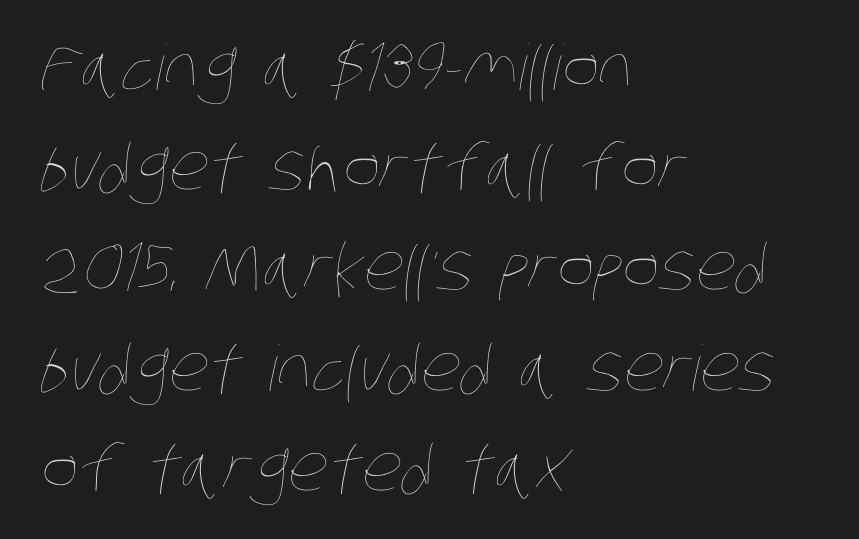
The image shows 63 px thin, condensed type; set left-aligned, normal line spacing (1.59x), normal letter spacing, not underlined; low stroke contrast and a large x-height.
